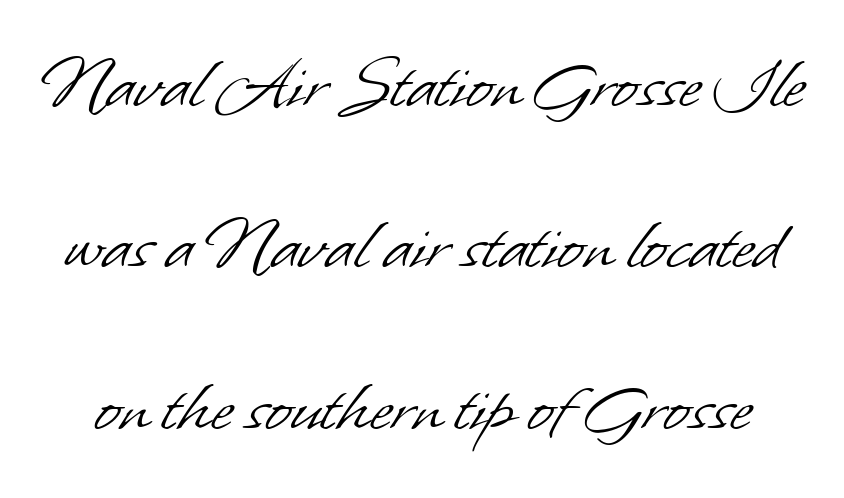
Successive baselines arrive slowly, with a big drop between each. Spacing between characters is what you'd get straight out of the box. No extra ink here — the face is not bold. Check the space under the baseline: it is left empty. Here the designer chose a conventional face with non-uniform glyph widths.
